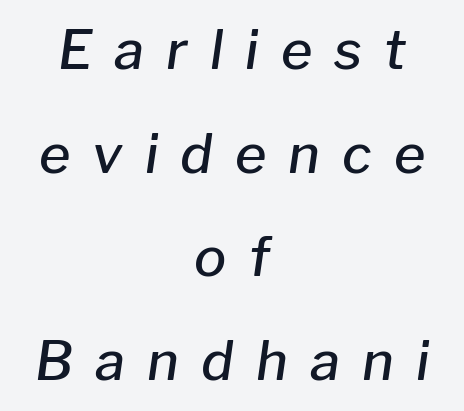
The image shows 54 px semibold type, italic (leaning right); set centered, loose line spacing (1.92x), unusually wide letter spacing (+0.41 em), not underlined; low stroke contrast and a medium x-height.
